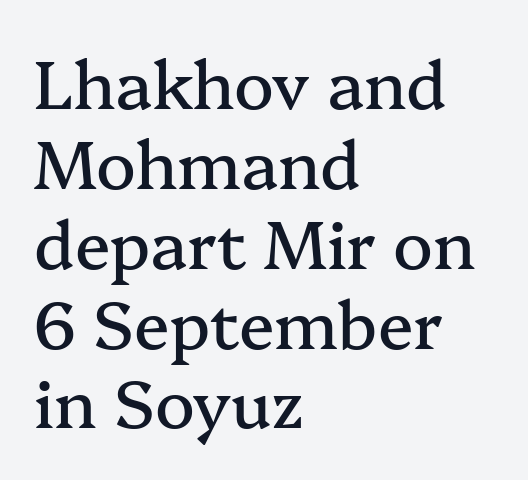
{"serif": "yes", "italic": "no", "width": "normal", "stroke_contrast": "medium", "x_height": "medium", "monospaced": "no", "underline": "no", "align": "left", "line_spacing_ratio": 1.21, "letter_spacing": "normal", "letter_spacing_em": 0.0, "glyph_px": 66}
